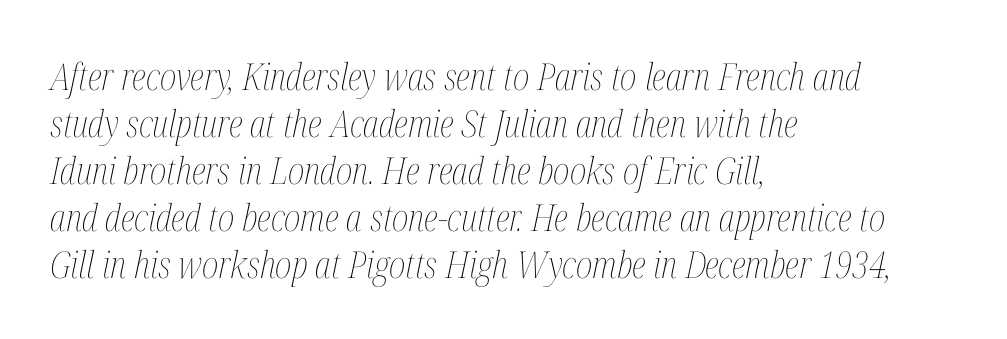
The image shows 37 px thin, condensed type, italic (leaning right); set left-aligned, normal line spacing (1.27x), normal letter spacing, not underlined; medium stroke contrast and a medium x-height.
